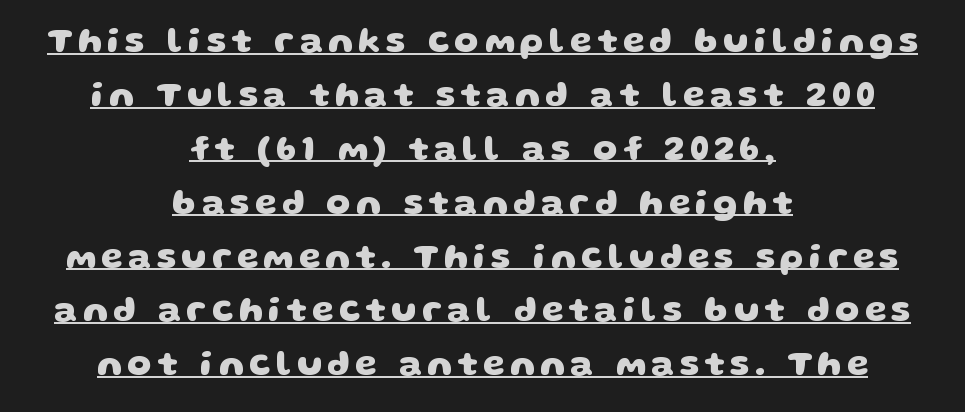
The image shows 35 px heavy, wide sans-serif type; set centered, normal line spacing (1.54x), underlined; low stroke contrast and a large x-height.
